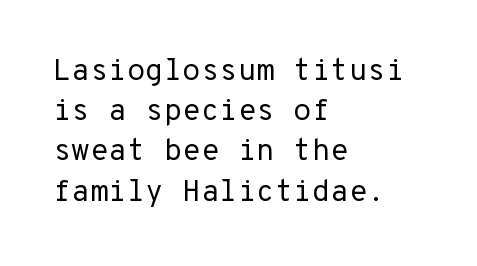
Q: Is the text bold? A: No.
Q: Is the text italic (slanted)? A: No, it is upright.
Q: Is the typeface a serif or a sans-serif typeface? A: Sans-serif.
Q: Is the text underlined? A: No.
Q: How is the paragraph aligned? A: Left-aligned.
Q: Is the spacing between letters normal or unusually wide? A: Normal.
Q: Is the spacing between lines tight, normal or loose? A: Normal.
Q: Width (condensed, normal, or wide)? A: Normal.
Q: Stroke contrast? A: Low.
Q: x-height? A: Medium.
Q: Monospaced? A: Yes.
